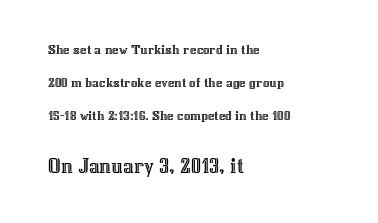
The image shows 22 px text type, upright; set left-aligned, loose line spacing (2.34x), normal letter spacing, not underlined; the second (bottom) block is 1.57x larger.
